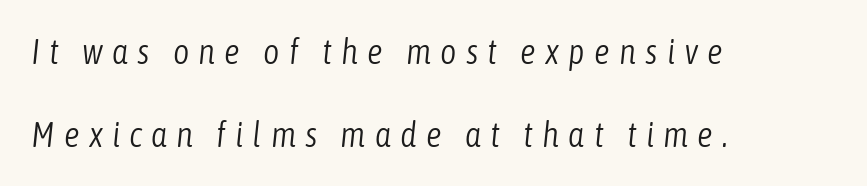
{"italic": "yes", "lean": "right", "slant_degrees": 6, "bold": "no", "weight": "light", "width": "condensed", "stroke_contrast": "low", "x_height": "medium", "monospaced": "no", "underline": "no", "align": "left", "line_spacing": "loose", "line_spacing_ratio": 2.36, "letter_spacing": "wide", "letter_spacing_em": 0.26, "glyph_px": 35}
